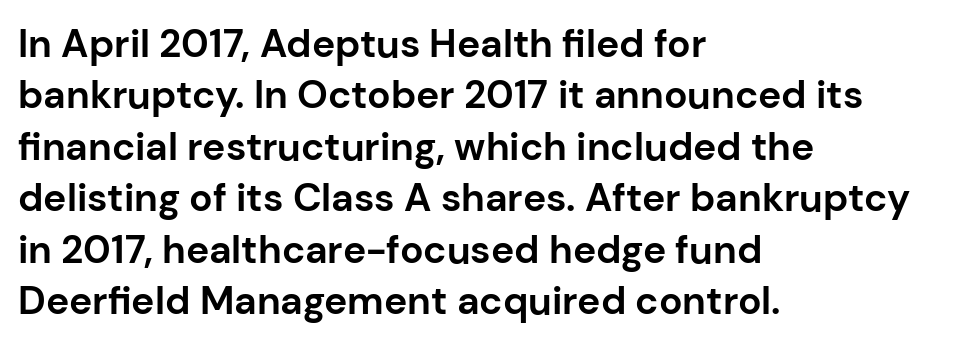
{"serif": "no", "italic": "no", "bold": "yes", "weight": "bold", "width": "normal", "stroke_contrast": "low", "x_height": "medium", "monospaced": "no", "underline": "no", "align": "left", "line_spacing": "normal", "line_spacing_ratio": 1.32, "letter_spacing": "normal", "letter_spacing_em": 0.0, "glyph_px": 39}
